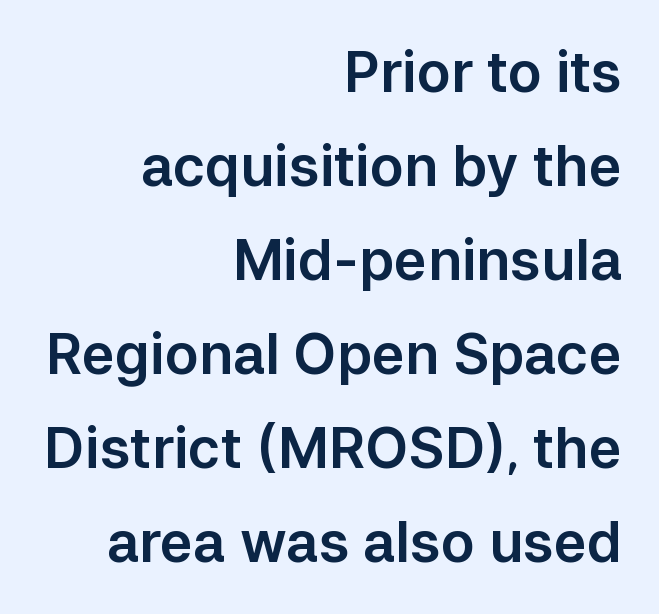
{"serif": "no", "italic": "no", "width": "normal", "stroke_contrast": "low", "x_height": "medium", "monospaced": "no", "underline": "no", "align": "right", "line_spacing": "normal", "line_spacing_ratio": 1.68, "letter_spacing": "normal", "letter_spacing_em": 0.0, "glyph_px": 56}
